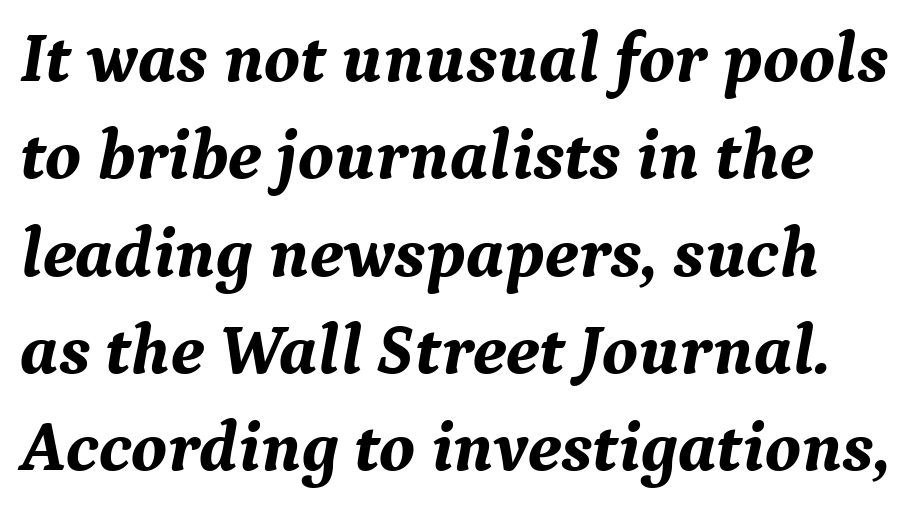
{"serif": "yes", "italic": "yes", "lean": "right", "slant_degrees": 9, "bold": "yes", "weight": "bold", "width": "normal", "stroke_contrast": "medium", "x_height": "medium", "monospaced": "no", "underline": "no", "align": "left", "line_spacing": "normal", "line_spacing_ratio": 1.37, "letter_spacing": "normal", "letter_spacing_em": 0.0, "glyph_px": 71}
